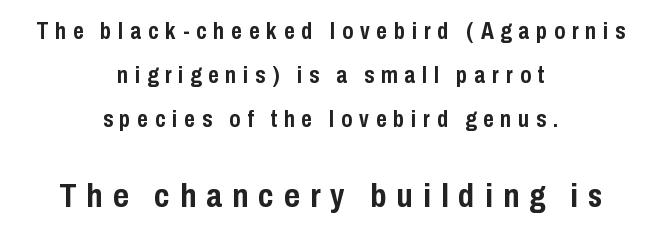
Q: Is the text bold? A: Yes.
Q: Is the text italic (slanted)? A: No, it is upright.
Q: Is the typeface a serif or a sans-serif typeface? A: Sans-serif.
Q: Is the text underlined? A: No.
Q: How is the paragraph aligned? A: Centered.
Q: Is the spacing between letters normal or unusually wide? A: Unusually wide.
Q: Is the spacing between lines tight, normal or loose? A: Loose.
Q: Which block of text is set in a larger size, the first (top) or the second (bottom)? A: The second (bottom) one.
Q: Width (condensed, normal, or wide)? A: Condensed.
Q: Stroke contrast? A: Low.
Q: x-height? A: Medium.
Q: Monospaced? A: No.
